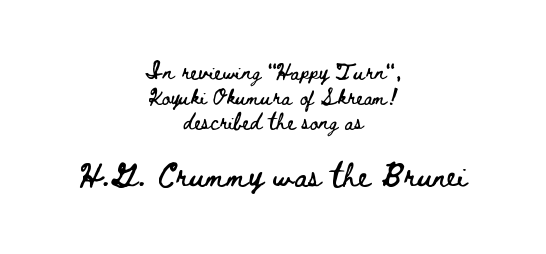
Q: Is the text underlined? A: No.
Q: How is the paragraph aligned? A: Centered.
Q: Is the spacing between letters normal or unusually wide? A: Normal.
Q: Is the spacing between lines tight, normal or loose? A: Normal.
Q: Which block of text is set in a larger size, the first (top) or the second (bottom)? A: The second (bottom) one.
